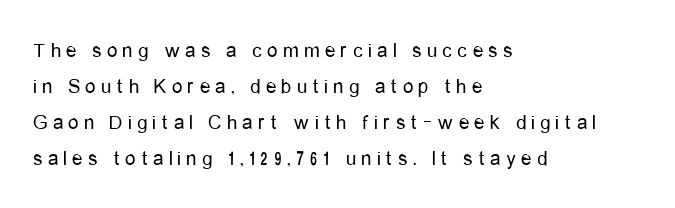
Decoration check: the copy has no underline. The letters are spread apart with noticeably loose tracking. It's the straight-up-and-down kind of type. Left-aligned paragraph, ragged on the right. Unbolded letterforms with no extra heft.
